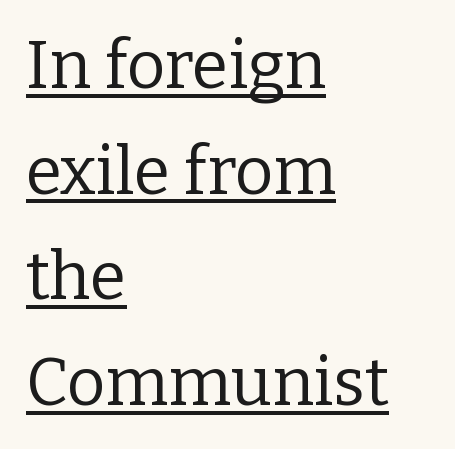
{"serif": "yes", "italic": "no", "bold": "no", "weight": "regular", "width": "normal", "stroke_contrast": "low", "x_height": "medium", "monospaced": "no", "underline": "yes", "align": "left", "line_spacing": "normal", "line_spacing_ratio": 1.6, "letter_spacing": "normal", "letter_spacing_em": 0.0, "glyph_px": 66}
